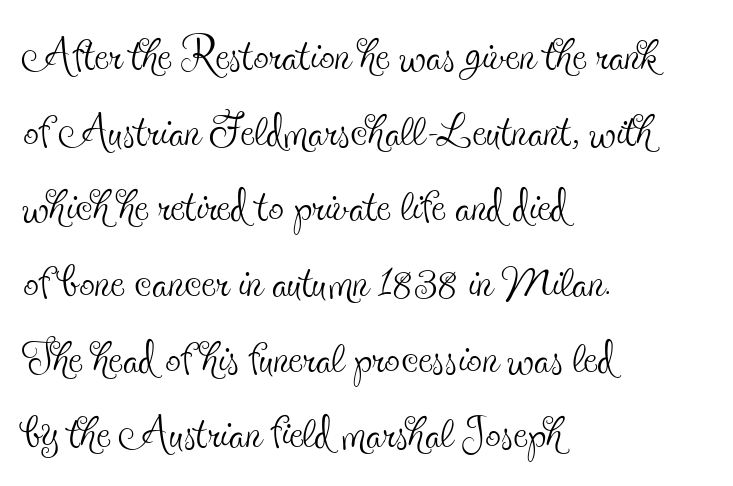
{"serif": "yes", "bold": "no", "weight": "thin", "width": "condensed", "x_height": "small", "monospaced": "no", "underline": "no", "align": "left", "line_spacing_ratio": 1.22, "letter_spacing": "normal", "letter_spacing_em": 0.0, "glyph_px": 62}
